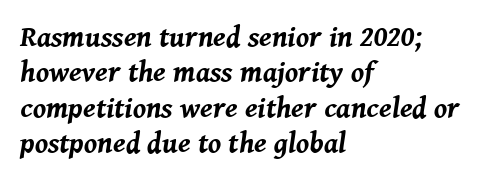
The image shows 29 px bold type, italic (leaning right); set left-aligned, line spacing 1.22x, normal letter spacing, not underlined; medium stroke contrast and a medium x-height.
